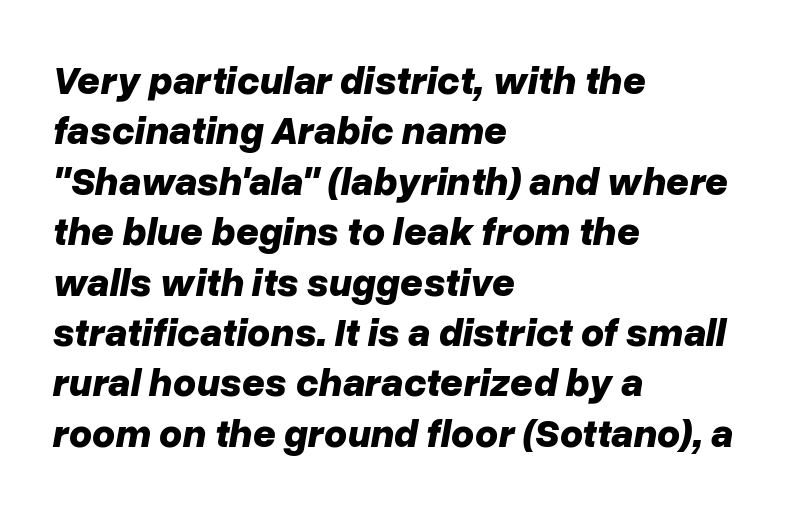
The image shows 40 px bold type, italic (leaning right); set left-aligned, normal line spacing (1.26x), normal letter spacing, not underlined; low stroke contrast and a medium x-height.
